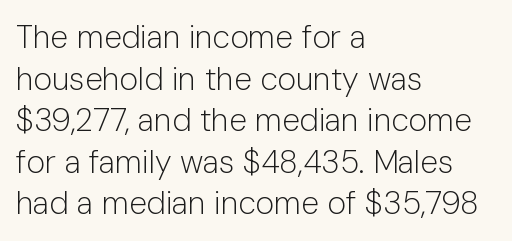
{"serif": "no", "italic": "no", "bold": "no", "weight": "light", "width": "normal", "stroke_contrast": "low", "x_height": "medium", "monospaced": "no", "underline": "no", "align": "left", "line_spacing": "normal", "line_spacing_ratio": 1.3, "letter_spacing": "normal", "letter_spacing_em": 0.0, "glyph_px": 32}
